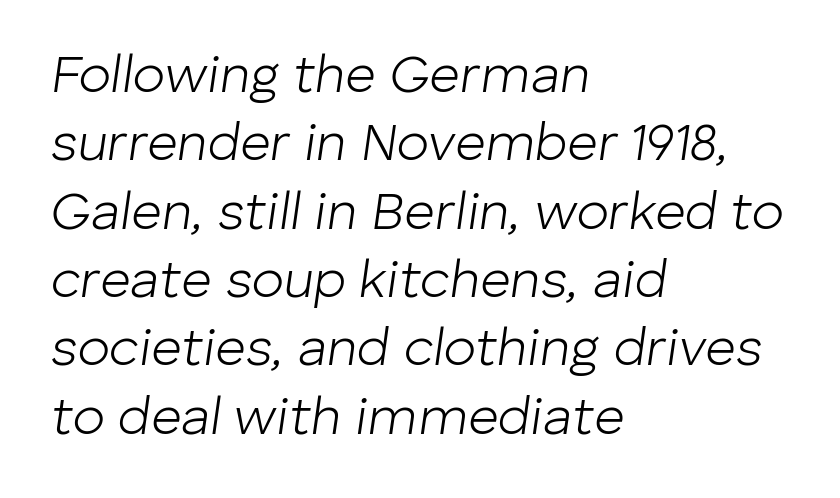
{"italic": "yes", "lean": "right", "slant_degrees": 8, "bold": "no", "weight": "light", "width": "normal", "stroke_contrast": "low", "x_height": "medium", "monospaced": "no", "underline": "no", "align": "left", "line_spacing": "normal", "line_spacing_ratio": 1.29, "letter_spacing": "normal", "letter_spacing_em": 0.0, "glyph_px": 53}
